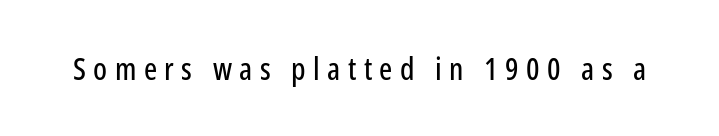
The image shows 31 px condensed sans-serif type, upright; set unusually wide letter spacing (+0.24 em), not underlined; low stroke contrast and a medium x-height.
